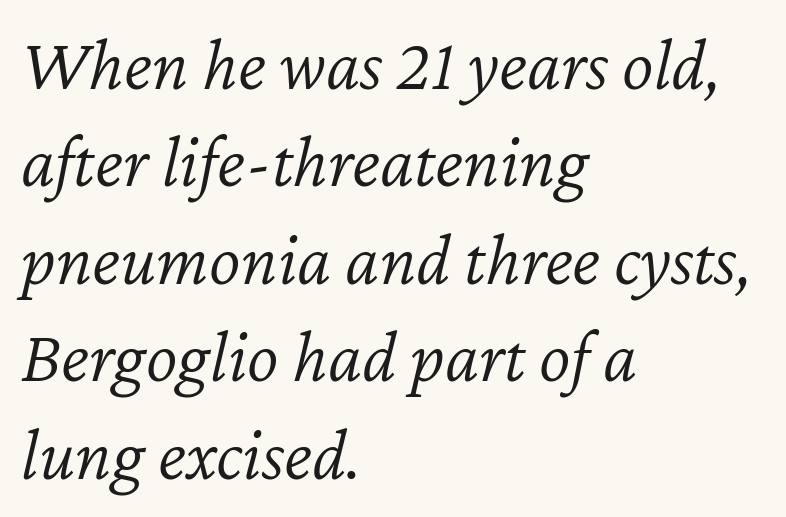
These lines are rendered in a variable-pitch font. The rows are spaced the way most documents space them. Emphasis-style slanted type is in use. Line beginnings align vertically; line endings do not. This rendering features lettering with no underline.
